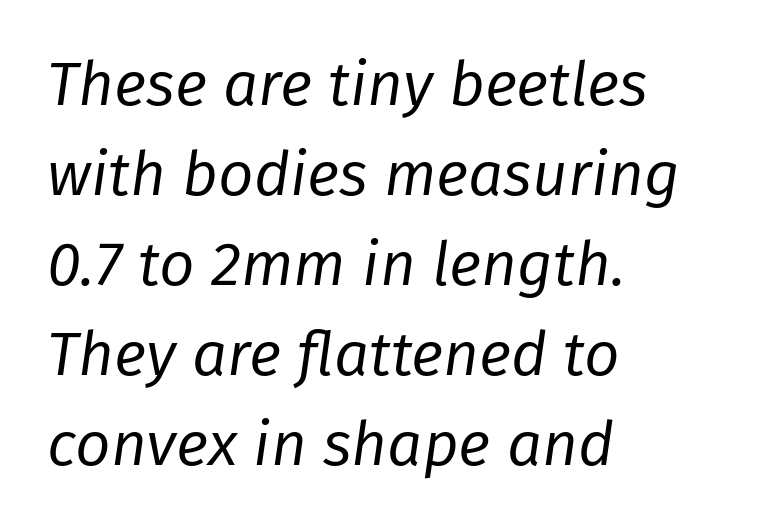
Q: Is the text bold? A: No.
Q: Is the text italic (slanted)? A: Yes, it leans right by about 8 degrees.
Q: Is the text underlined? A: No.
Q: How is the paragraph aligned? A: Left-aligned.
Q: Is the spacing between letters normal or unusually wide? A: Normal.
Q: Is the spacing between lines tight, normal or loose? A: Normal.
Q: Width (condensed, normal, or wide)? A: Normal.
Q: Stroke contrast? A: Low.
Q: x-height? A: Medium.
Q: Monospaced? A: No.
